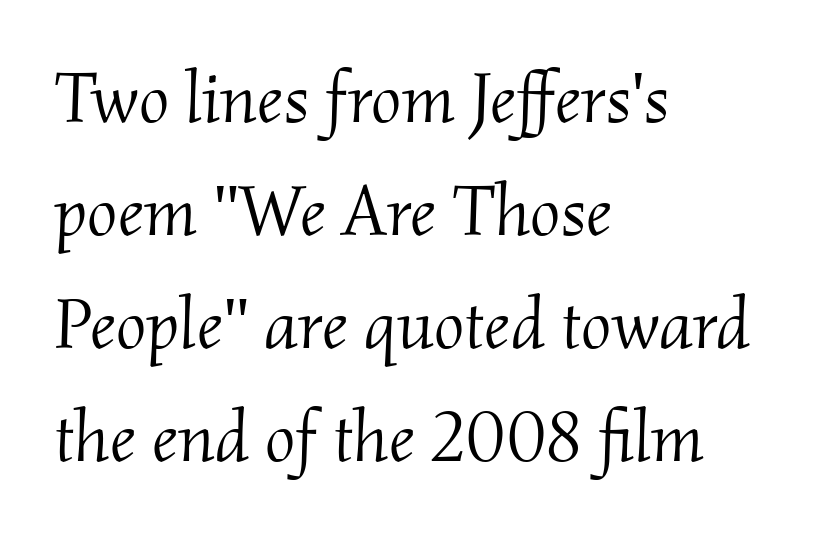
The image shows 72 px light serif type, italic (leaning right); set left-aligned, normal line spacing (1.57x), normal letter spacing, not underlined; medium stroke contrast and a small x-height.
